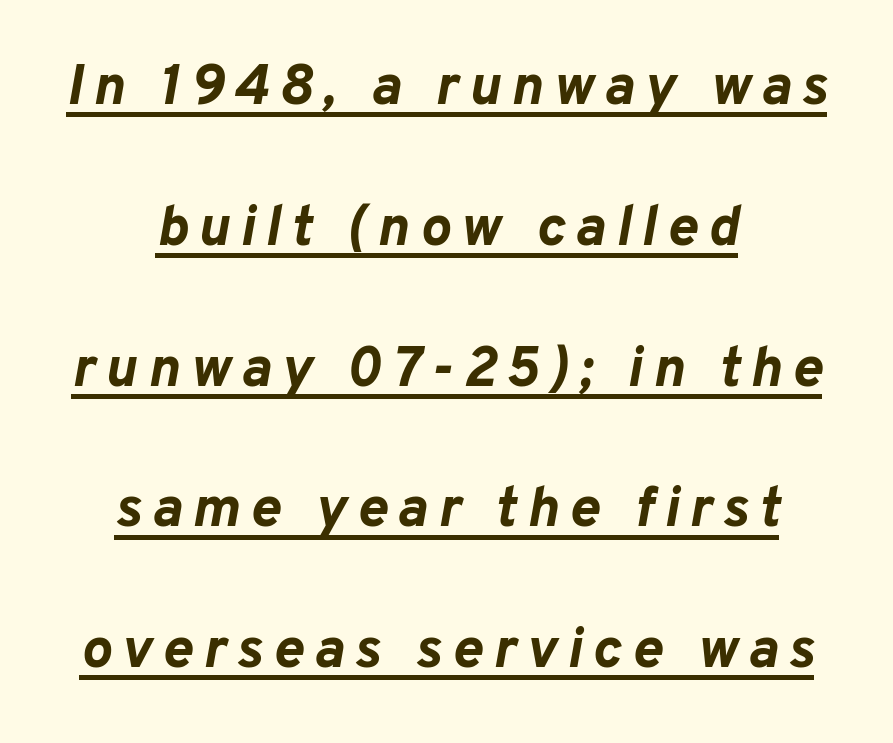
Q: Is the text bold? A: Yes.
Q: Is the text italic (slanted)? A: Yes, it leans right by about 10 degrees.
Q: Is the text underlined? A: Yes.
Q: How is the paragraph aligned? A: Centered.
Q: Is the spacing between lines tight, normal or loose? A: Loose.
Q: Width (condensed, normal, or wide)? A: Normal.
Q: Stroke contrast? A: Low.
Q: x-height? A: Medium.
Q: Monospaced? A: No.
